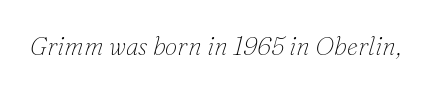
Q: Is the text bold? A: No.
Q: Is the text italic (slanted)? A: Yes, it leans right by about 16 degrees.
Q: Is the text underlined? A: No.
Q: Is the spacing between letters normal or unusually wide? A: Normal.
